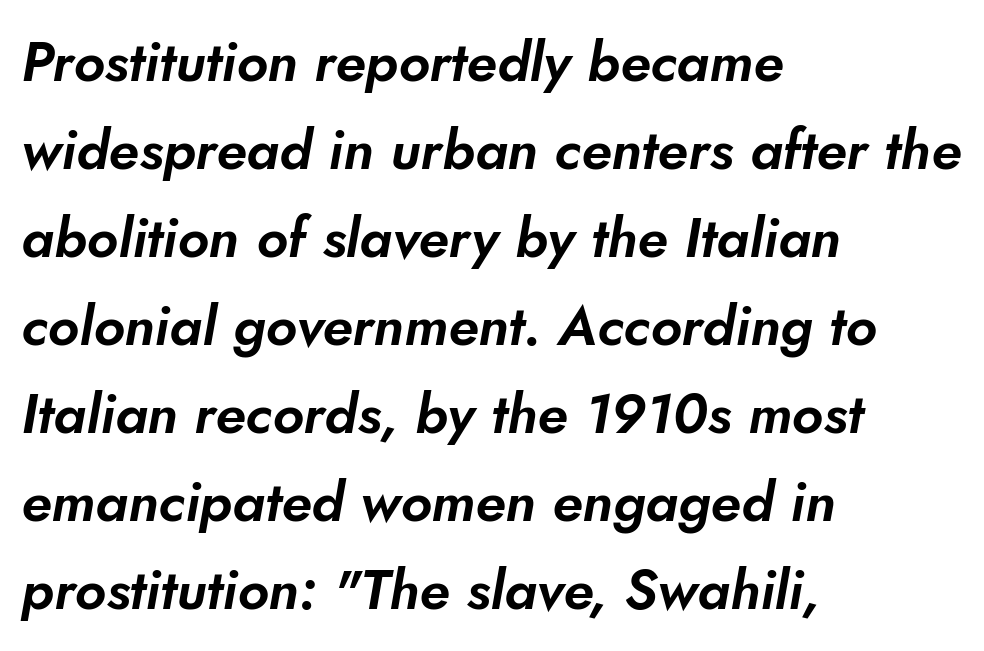
The image shows 56 px sans-serif type; set left-aligned, normal line spacing (1.57x), normal letter spacing, not underlined; low stroke contrast and a small x-height.
